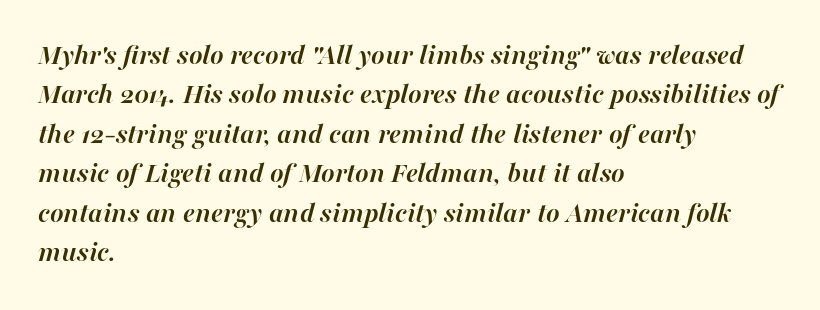
Chunky letters — that's bold for sure. Compared with typical paragraphs, the rows here are spaced about the same. Think of a printed novel: that variable character pitch is what you see here. The paragraph shown leans on its left margin.
